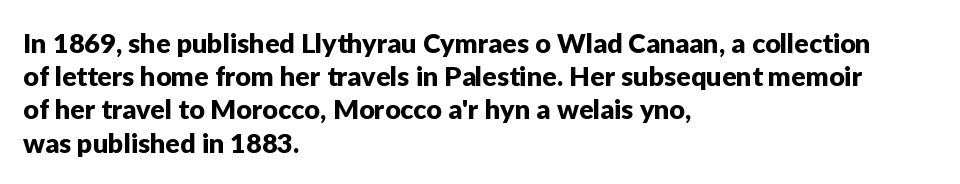
Every row of glyphs begins at an identical x-position on the left. These lines were composed using upright roman letters. Standard letterfit; no display-style spreading of the glyphs. The glyphs are unaccompanied by any horizontal stroke below them.
